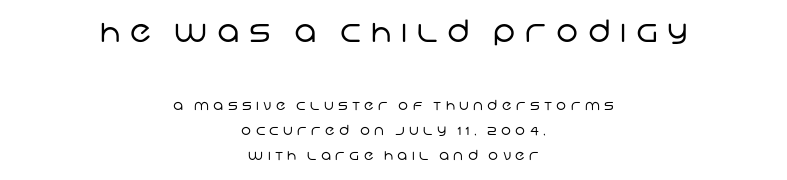
Here the glyphs are tracked loosely, breaking word shapes into spaced letters. Descenders are the only things crossing below the line. The setting favours the middle, as headings and verse often do. The composition opens big and finishes small. Stems here are at most as thick as an everyday book face. This sample uses a sans-serif face.
